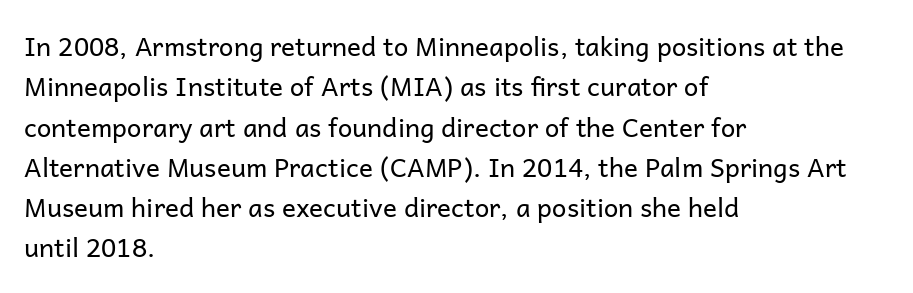
Q: Is the text bold? A: No.
Q: Is the text italic (slanted)? A: No, it is upright.
Q: Is the text underlined? A: No.
Q: How is the paragraph aligned? A: Left-aligned.
Q: Is the spacing between letters normal or unusually wide? A: Normal.
Q: Is the spacing between lines tight, normal or loose? A: Normal.
